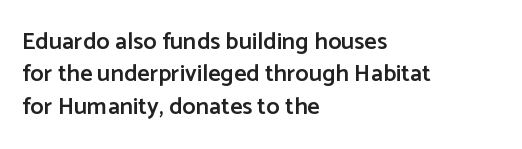
Q: Is the text bold? A: Semi-bold.
Q: Is the text italic (slanted)? A: No, it is upright.
Q: Is the text underlined? A: No.
Q: How is the paragraph aligned? A: Left-aligned.
Q: Is the spacing between letters normal or unusually wide? A: Normal.
Q: Is the spacing between lines tight, normal or loose? A: Normal.
